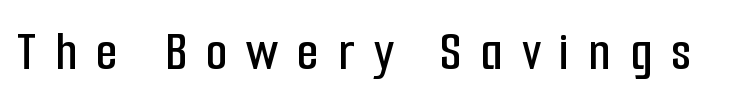
Display-style spreading of the glyphs; the letterfit is very open. Check where the strokes stop: nothing finishes them off — pure sans. Rendered with straight, roman letterforms. Spacing verdict: proportional, widths tailored to each character. Check under the words: just untouched page.
